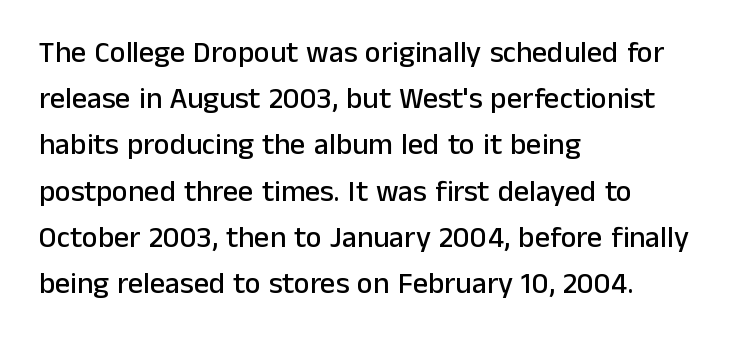
The designer left line spacing at the default. A sans-serif font was chosen for this passage. The lettering stays uniformly vertical, giving the passage a roman look. Type without underlining. Visually the block forms a straight wall on the left and a jagged coastline on the right.
